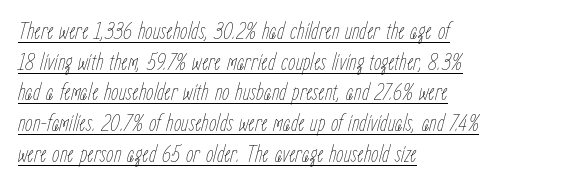
{"italic": "yes", "lean": "right", "slant_degrees": 15, "bold": "no", "underline": "yes", "align": "left", "line_spacing": "normal", "line_spacing_ratio": 1.28, "letter_spacing": "normal", "letter_spacing_em": 0.0, "glyph_px": 24}
